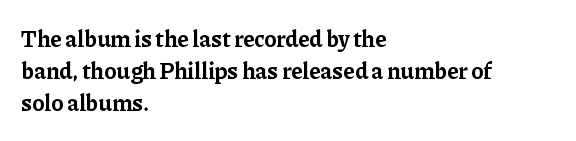
The image shows 23 px bold type, upright; set left-aligned, normal line spacing (1.4x), normal letter spacing, not underlined.
